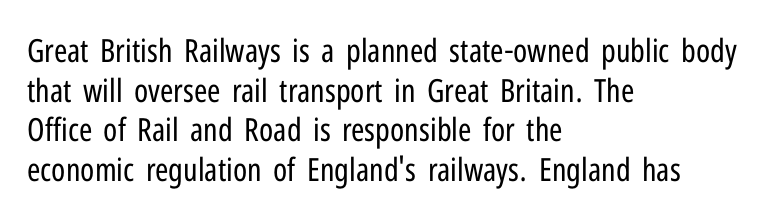
The image shows 32 px regular-weight, condensed sans-serif type, upright; set left-aligned, line spacing 1.24x, normal letter spacing, not underlined; low stroke contrast and a medium x-height.
